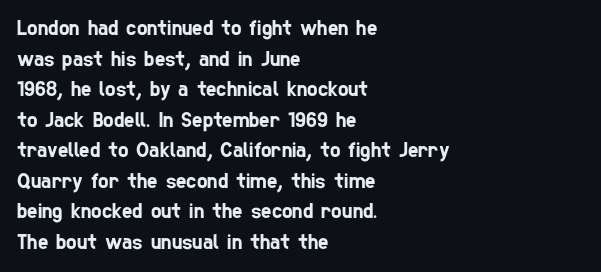
{"underline": "no", "align": "left", "line_spacing": "normal", "line_spacing_ratio": 1.39, "letter_spacing": "normal", "letter_spacing_em": 0.0, "glyph_px": 22}
